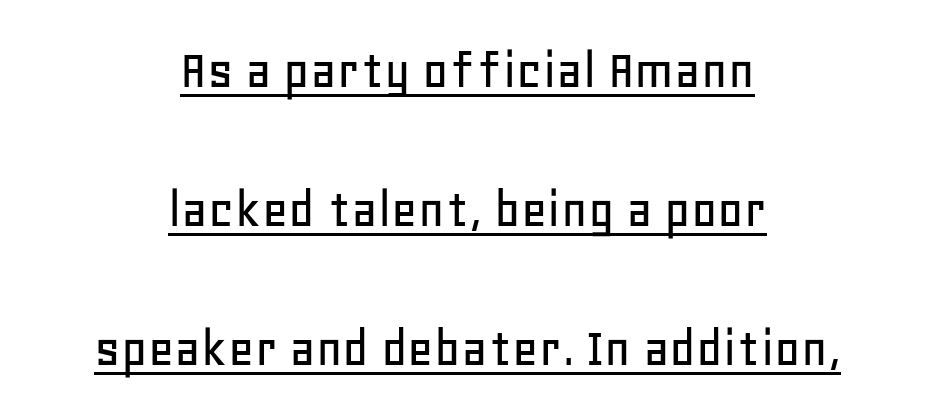
The image shows 57 px sans-serif type, upright; set centered, loose line spacing (2.44x), normal letter spacing, underlined; low stroke contrast and a large x-height.
